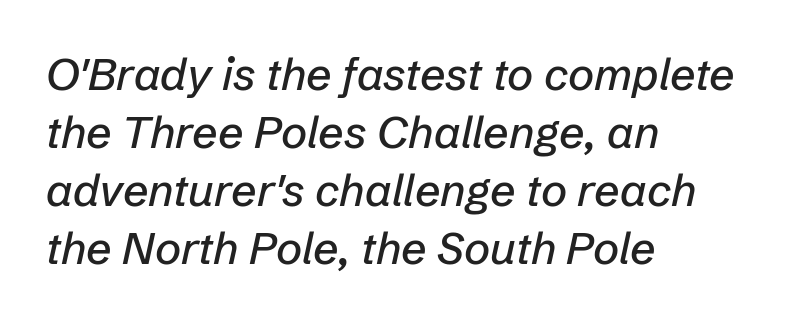
Q: Is the text italic (slanted)? A: Yes, it leans right by about 12 degrees.
Q: Is the text underlined? A: No.
Q: How is the paragraph aligned? A: Left-aligned.
Q: Is the spacing between letters normal or unusually wide? A: Normal.
Q: Is the spacing between lines tight, normal or loose? A: Normal.
Q: Width (condensed, normal, or wide)? A: Normal.
Q: Stroke contrast? A: Low.
Q: x-height? A: Medium.
Q: Monospaced? A: No.
